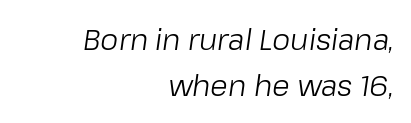
Regarding leading, the lines here are spaced in the standard way. The passage shown is typed in a proportional face where columns would drift. Every row of glyphs terminates at an identical x-position on the right. The face used here is rendered with its standard letterfit.
